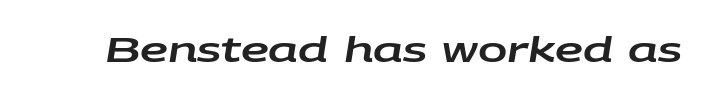
{"italic": "yes", "lean": "right", "slant_degrees": 9, "width": "wide", "stroke_contrast": "low", "x_height": "large", "monospaced": "no", "underline": "no", "letter_spacing": "normal", "letter_spacing_em": 0.0, "glyph_px": 35}
